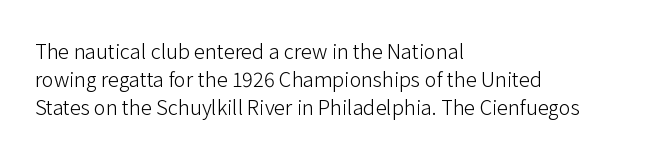
{"italic": "no", "bold": "no", "underline": "no", "align": "left", "line_spacing": "normal", "line_spacing_ratio": 1.41, "letter_spacing": "normal", "letter_spacing_em": 0.0, "glyph_px": 20}
